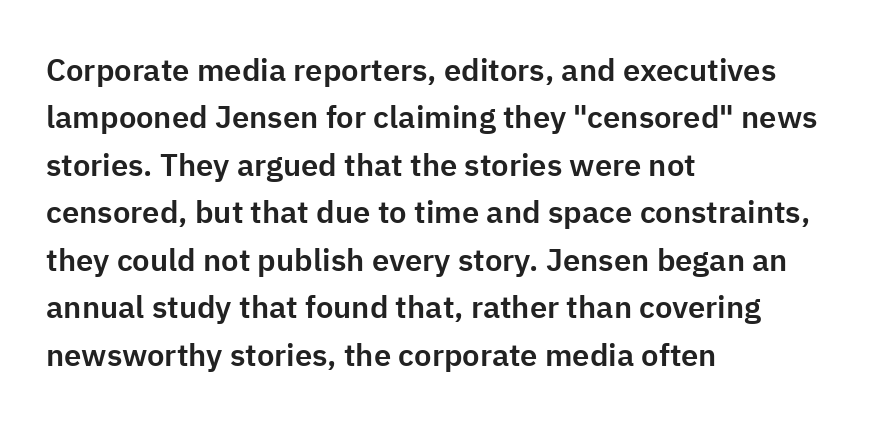
The horizontal fit of the characters is conventional and even. You could not count columns in this text — the font is proportionally spaced. Check where the strokes stop: nothing finishes them off — pure sans. Honestly, the row spacing looks completely unremarkable.
